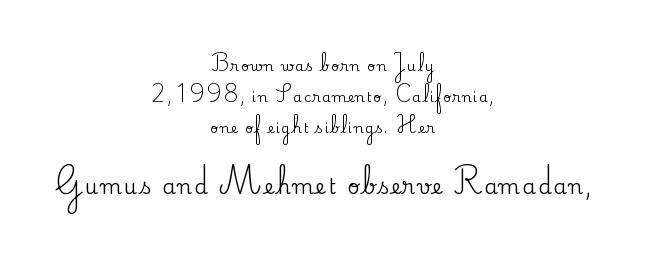
In terms of posture, this sample is upright. No word sits above an underline. Rows of type keep a wide berth in the vertical direction. Between these two stacked blocks, the lower one wins on size.
